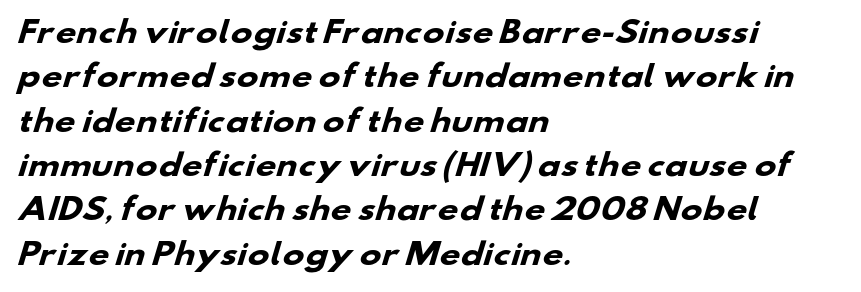
Q: Is the text bold? A: Yes.
Q: Is the typeface a serif or a sans-serif typeface? A: Sans-serif.
Q: Is the text underlined? A: No.
Q: How is the paragraph aligned? A: Left-aligned.
Q: Is the spacing between letters normal or unusually wide? A: Normal.
Q: Is the spacing between lines tight, normal or loose? A: Normal.
Q: Width (condensed, normal, or wide)? A: Wide.
Q: Stroke contrast? A: Low.
Q: x-height? A: Small.
Q: Monospaced? A: No.
